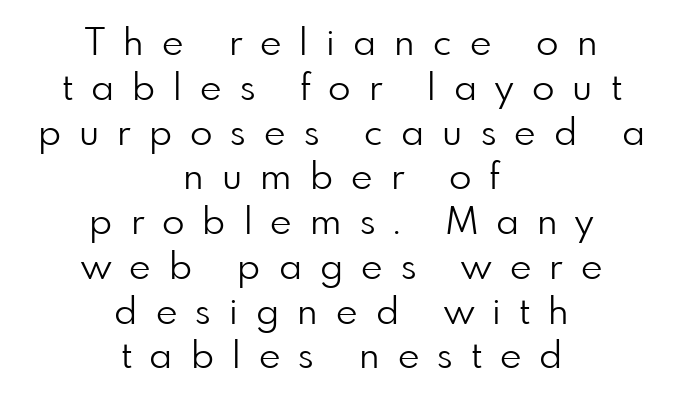
{"serif": "no", "italic": "no", "bold": "no", "weight": "light", "width": "normal", "stroke_contrast": "low", "x_height": "small", "monospaced": "no", "underline": "no", "align": "center", "line_spacing_ratio": 1.21, "letter_spacing": "wide", "letter_spacing_em": 0.49, "glyph_px": 37}
